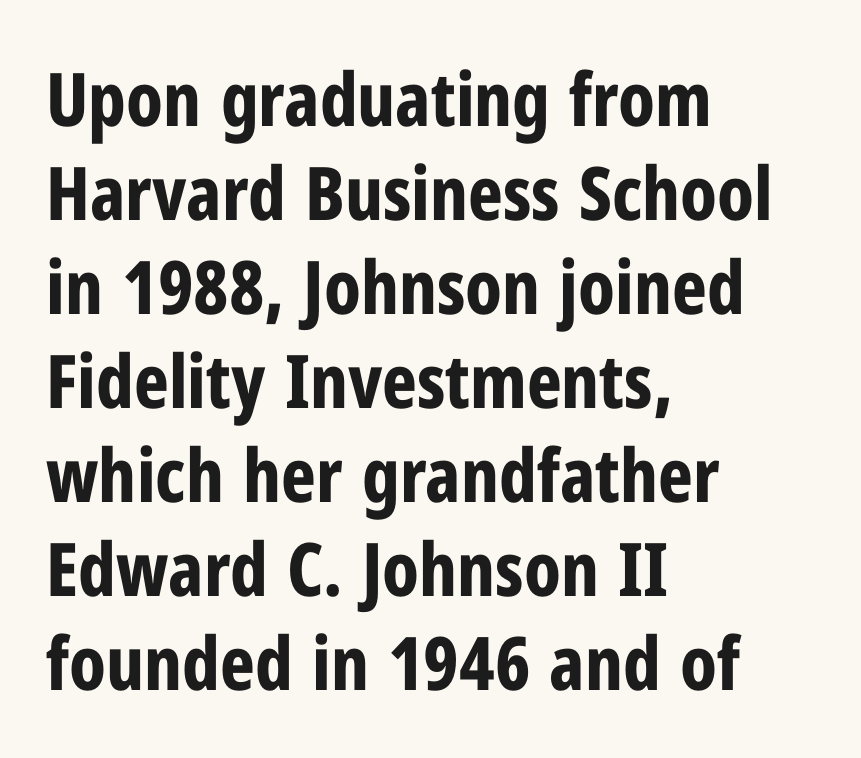
Q: Is the text bold? A: Yes.
Q: Is the text italic (slanted)? A: No, it is upright.
Q: Is the typeface a serif or a sans-serif typeface? A: Sans-serif.
Q: Is the text underlined? A: No.
Q: How is the paragraph aligned? A: Left-aligned.
Q: Is the spacing between letters normal or unusually wide? A: Normal.
Q: Is the spacing between lines tight, normal or loose? A: Normal.
Q: Width (condensed, normal, or wide)? A: Condensed.
Q: Stroke contrast? A: Low.
Q: x-height? A: Medium.
Q: Monospaced? A: No.
